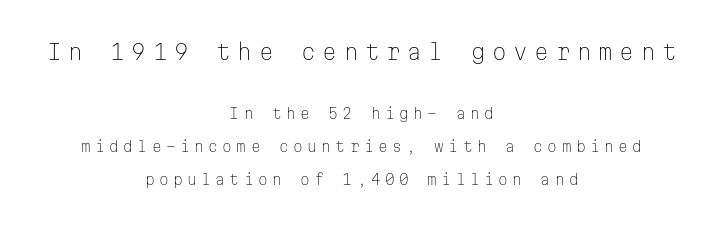
Q: Is the text bold? A: No.
Q: Is the text italic (slanted)? A: No, it is upright.
Q: Is the text underlined? A: No.
Q: How is the paragraph aligned? A: Centered.
Q: Is the spacing between letters normal or unusually wide? A: Unusually wide.
Q: Is the spacing between lines tight, normal or loose? A: Loose.
Q: Which block of text is set in a larger size, the first (top) or the second (bottom)? A: The first (top) one.
